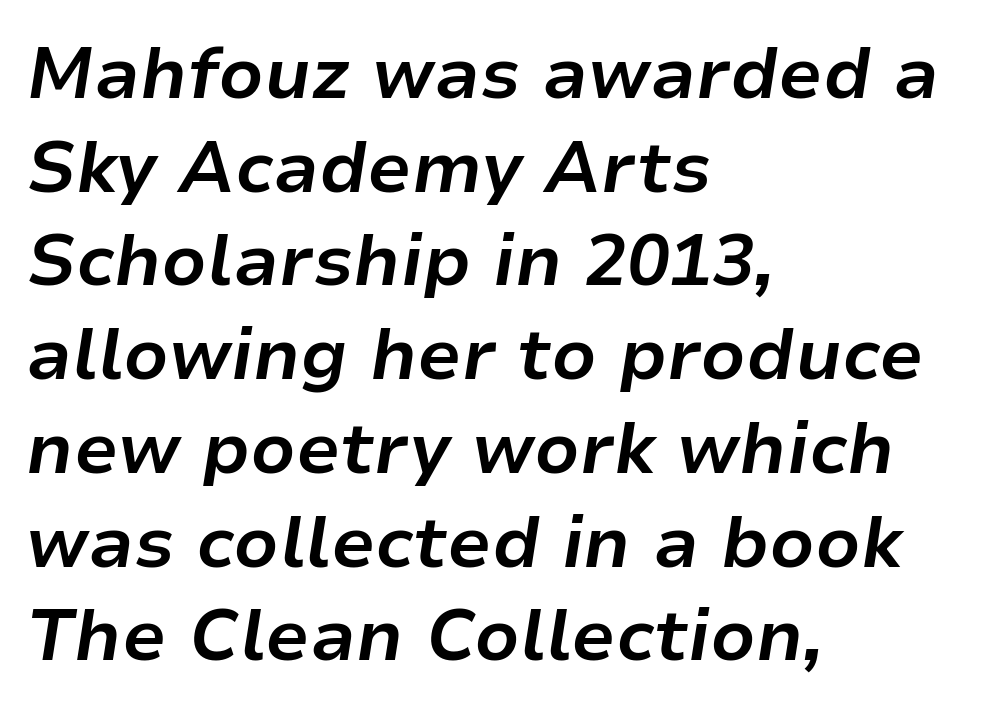
The image shows 71 px bold type, italic (leaning right); set left-aligned, normal line spacing (1.32x), normal letter spacing, not underlined; low stroke contrast and a medium x-height.
